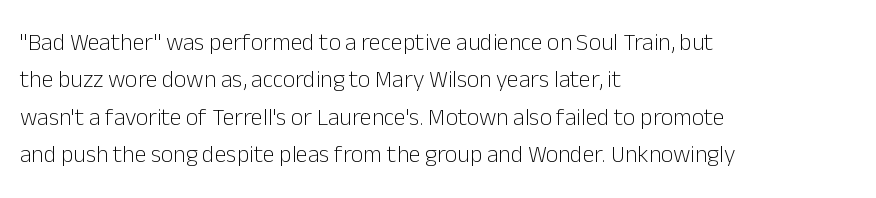
Q: Is the text bold? A: No.
Q: Is the text italic (slanted)? A: No, it is upright.
Q: Is the text underlined? A: No.
Q: How is the paragraph aligned? A: Left-aligned.
Q: Is the spacing between letters normal or unusually wide? A: Normal.
Q: Is the spacing between lines tight, normal or loose? A: Normal.
